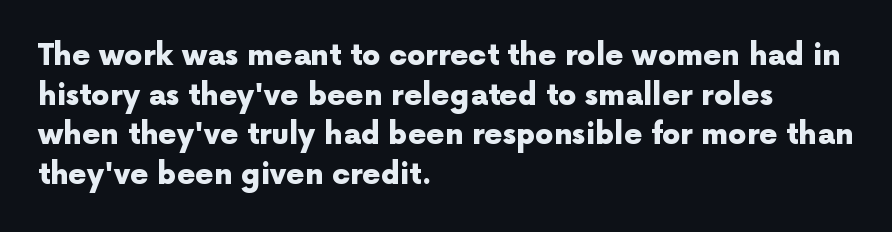
{"serif": "no", "italic": "no", "bold": "yes", "weight": "heavy", "width": "normal", "x_height": "medium", "monospaced": "no", "underline": "no", "align": "left", "line_spacing": "normal", "line_spacing_ratio": 1.37, "letter_spacing": "normal", "letter_spacing_em": 0.0, "glyph_px": 29}
